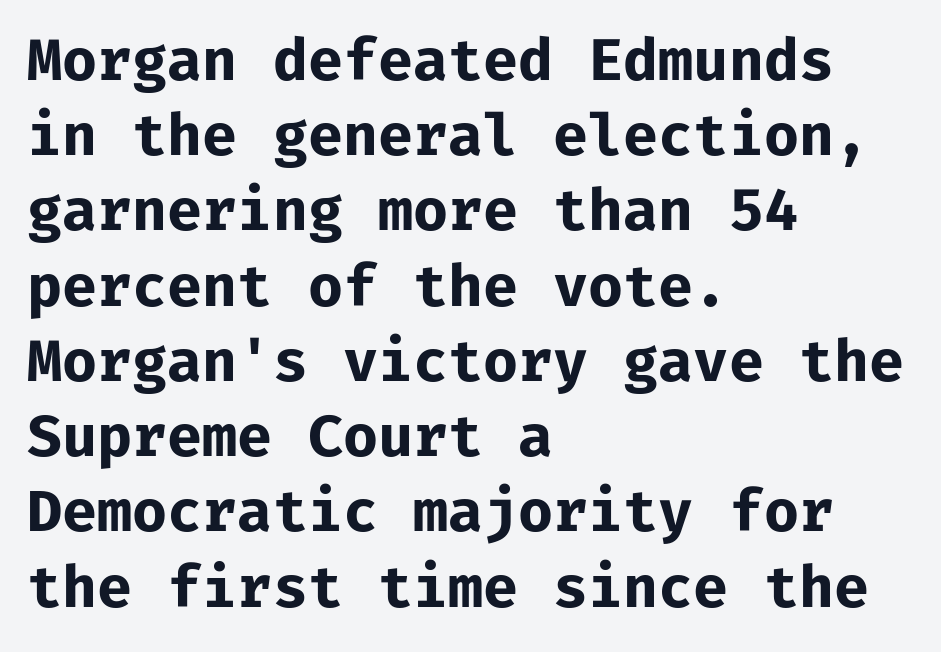
{"serif": "no", "italic": "no", "bold": "yes", "weight": "bold", "width": "normal", "stroke_contrast": "low", "x_height": "medium", "monospaced": "yes", "underline": "no", "align": "left", "line_spacing": "normal", "line_spacing_ratio": 1.32, "letter_spacing": "normal", "letter_spacing_em": 0.0, "glyph_px": 57}
